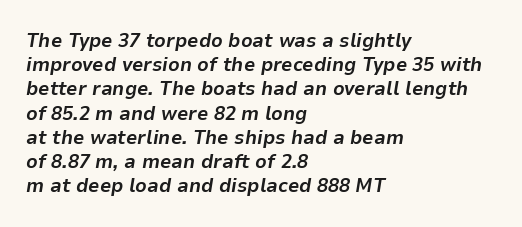
The letterforms sit shoulder to shoulder at normal distance. Plain, unruled lines of type. A full-strength bold gives these letters their thick strokes. Layout note: lines flush left. Observe the lean: these are italic letterforms.
